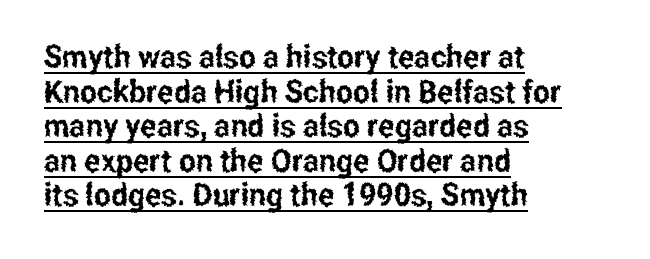
{"serif": "no", "italic": "no", "width": "condensed", "stroke_contrast": "low", "x_height": "medium", "monospaced": "no", "underline": "yes", "align": "left", "line_spacing": "tight", "line_spacing_ratio": 1.08, "letter_spacing": "normal", "letter_spacing_em": 0.0, "glyph_px": 32}
